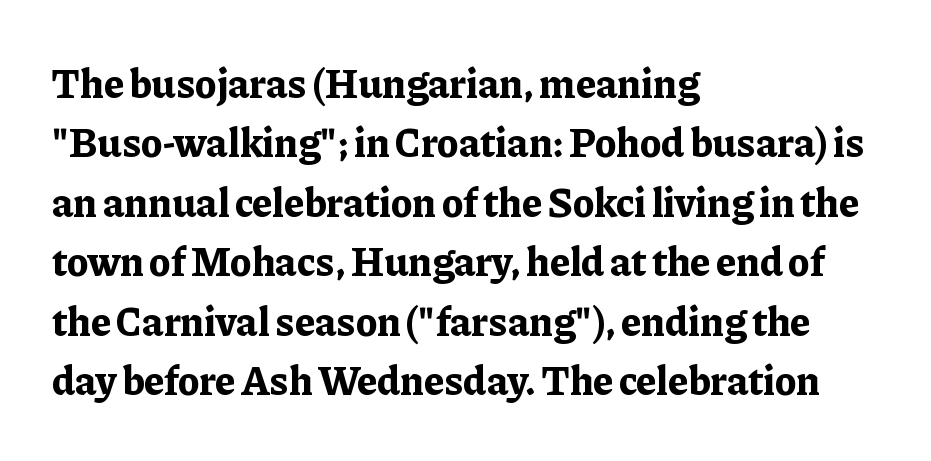
Q: Is the text bold? A: Yes.
Q: Is the text italic (slanted)? A: No, it is upright.
Q: Is the typeface a serif or a sans-serif typeface? A: Serif.
Q: Is the text underlined? A: No.
Q: How is the paragraph aligned? A: Left-aligned.
Q: Is the spacing between letters normal or unusually wide? A: Normal.
Q: Is the spacing between lines tight, normal or loose? A: Normal.
Q: Width (condensed, normal, or wide)? A: Normal.
Q: Stroke contrast? A: Low.
Q: x-height? A: Medium.
Q: Monospaced? A: No.
